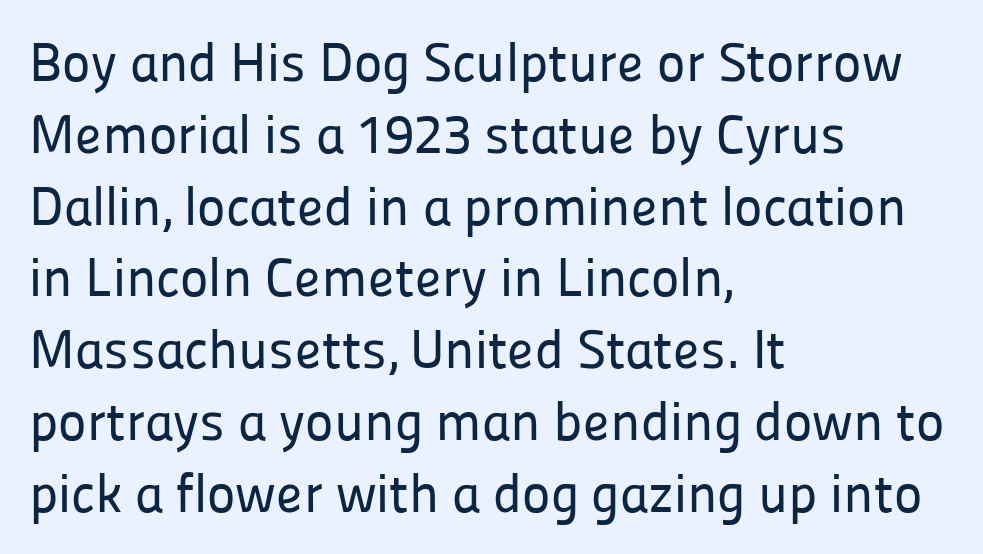
{"serif": "no", "italic": "no", "width": "normal", "stroke_contrast": "low", "x_height": "medium", "monospaced": "no", "underline": "no", "align": "left", "line_spacing": "normal", "line_spacing_ratio": 1.33, "letter_spacing": "normal", "letter_spacing_em": 0.0, "glyph_px": 54}
